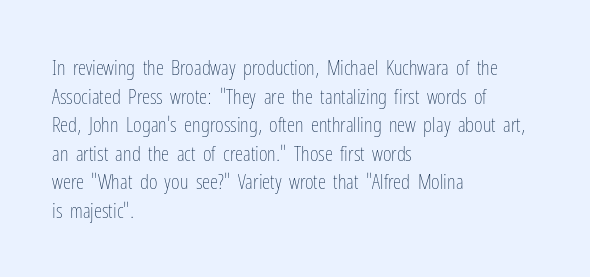
Q: Is the text bold? A: No.
Q: Is the text italic (slanted)? A: No, it is upright.
Q: Is the text underlined? A: No.
Q: How is the paragraph aligned? A: Left-aligned.
Q: Is the spacing between letters normal or unusually wide? A: Normal.
Q: Is the spacing between lines tight, normal or loose? A: Normal.
